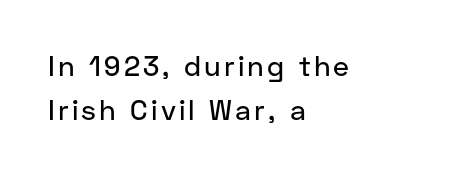
Varying glyph widths throughout — classic text-font behaviour. The passage is arranged the way most books set body copy — flush left. Lines of text with bare space underneath. The typeface chosen for these lines omits serifs. How would I describe the line gaps? Plain and ordinary. These lines were composed using upright roman letters.
